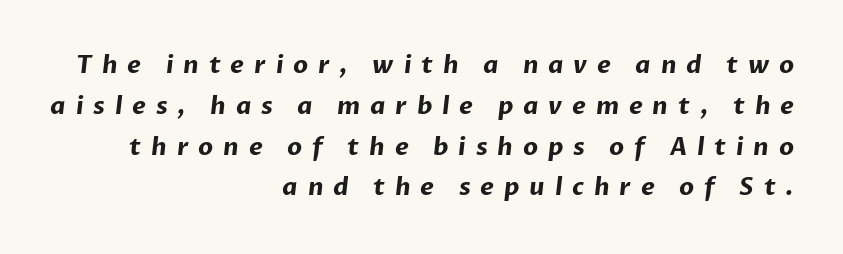
Tracking value appears strongly positive — letters spread wide. The rendering uses a moderate line-height, typical for paragraphs. The foot of each line stays bare and open. Typeset ragged left — the right edge is the straight one. Emphasis by weight is at full strength: bold.
